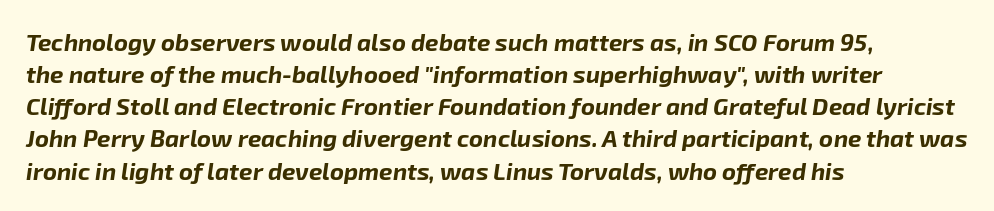
Every row of glyphs begins at an identical x-position on the left. These lines sit exactly where default settings would place them. Standard letterfit; no display-style spreading of the glyphs. Heavy-handed strokes throughout: this text is bold.
